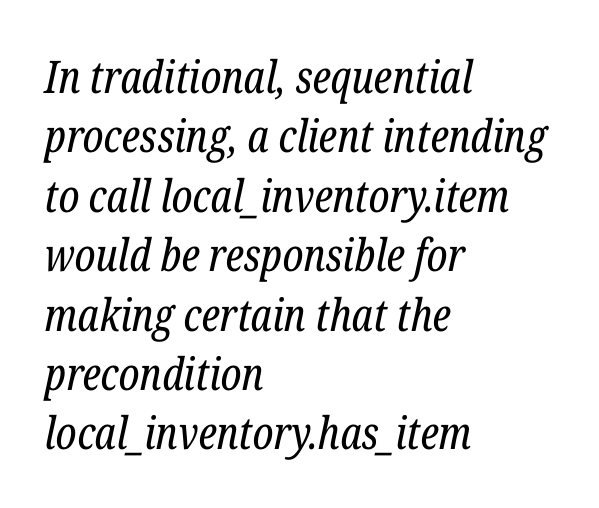
Q: Is the text bold? A: No.
Q: Is the text italic (slanted)? A: Yes, it leans right by about 12 degrees.
Q: Is the typeface a serif or a sans-serif typeface? A: Serif.
Q: Is the text underlined? A: No.
Q: How is the paragraph aligned? A: Left-aligned.
Q: Is the spacing between letters normal or unusually wide? A: Normal.
Q: Is the spacing between lines tight, normal or loose? A: Normal.
Q: Width (condensed, normal, or wide)? A: Condensed.
Q: Stroke contrast? A: Low.
Q: x-height? A: Medium.
Q: Monospaced? A: No.
